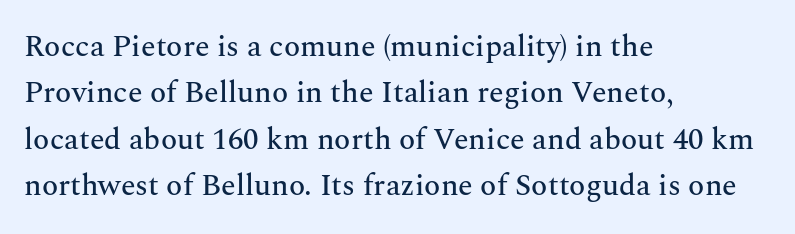
Q: Is the text italic (slanted)? A: No, it is upright.
Q: Is the typeface a serif or a sans-serif typeface? A: Serif.
Q: Is the text underlined? A: No.
Q: How is the paragraph aligned? A: Left-aligned.
Q: Is the spacing between letters normal or unusually wide? A: Normal.
Q: Is the spacing between lines tight, normal or loose? A: Normal.
Q: Width (condensed, normal, or wide)? A: Normal.
Q: Stroke contrast? A: Medium.
Q: x-height? A: Medium.
Q: Monospaced? A: No.
